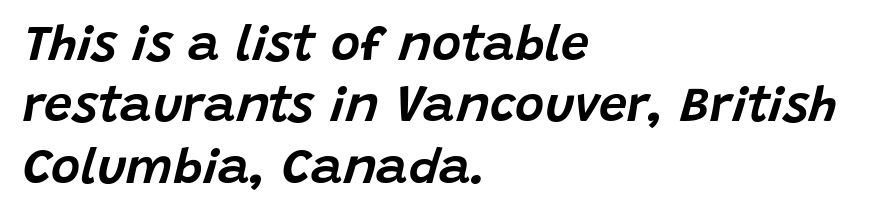
Q: Is the text italic (slanted)? A: Yes, it leans right by about 15 degrees.
Q: Is the text underlined? A: No.
Q: How is the paragraph aligned? A: Left-aligned.
Q: Is the spacing between letters normal or unusually wide? A: Normal.
Q: Width (condensed, normal, or wide)? A: Normal.
Q: Stroke contrast? A: Low.
Q: x-height? A: Large.
Q: Monospaced? A: No.
